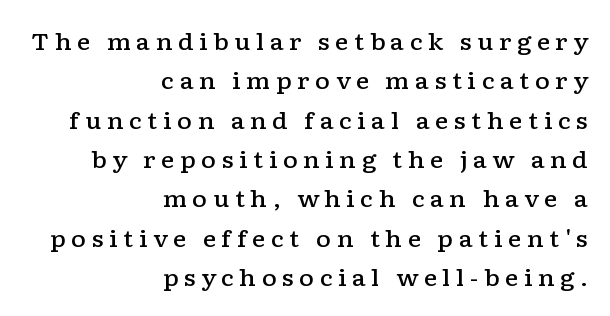
Posture: upright roman. Descenders are the only things crossing below the line. Typeset ragged left — the right edge is the straight one. A typesetter would call this heavily tracked-out type. The characters look somewhat weighty, a semibold short of true bold.
